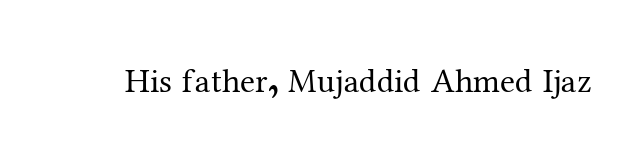
Think of a printed novel: that variable character pitch is what you see here. Classification — serif. Italic: no, the glyphs are upright roman. The weight tops out at a normal text grade. The strip under each line holds only bare page.
